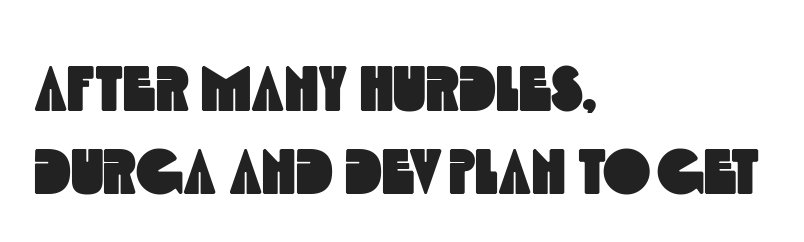
{"serif": "no", "width": "condensed", "x_height": "large", "monospaced": "no", "underline": "no", "align": "left", "line_spacing": "normal", "line_spacing_ratio": 1.3, "letter_spacing": "normal", "letter_spacing_em": 0.0, "glyph_px": 64}
